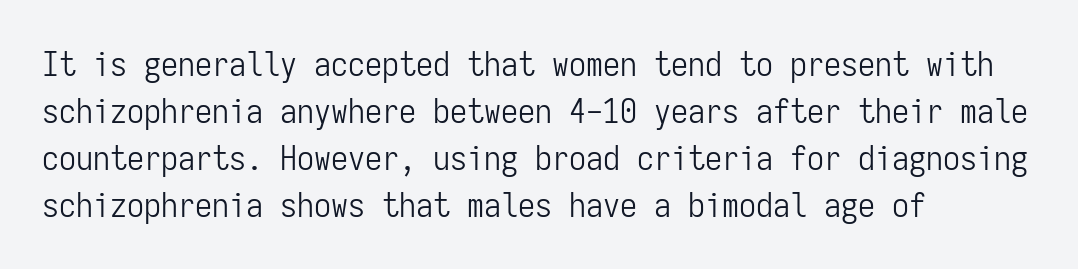
{"serif": "no", "italic": "no", "bold": "no", "weight": "light", "width": "condensed", "stroke_contrast": "low", "x_height": "medium", "monospaced": "yes", "underline": "no", "align": "left", "line_spacing": "normal", "line_spacing_ratio": 1.38, "letter_spacing": "normal", "letter_spacing_em": 0.0, "glyph_px": 34}
